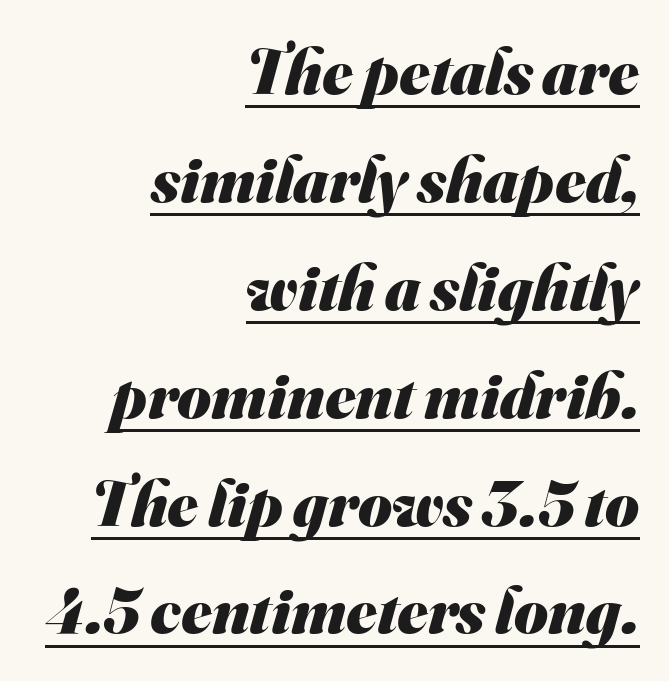
Q: Is the text bold? A: Yes.
Q: Is the typeface a serif or a sans-serif typeface? A: Sans-serif.
Q: Is the text underlined? A: Yes.
Q: How is the paragraph aligned? A: Right-aligned.
Q: Is the spacing between letters normal or unusually wide? A: Normal.
Q: Is the spacing between lines tight, normal or loose? A: Normal.
Q: Width (condensed, normal, or wide)? A: Normal.
Q: Stroke contrast? A: Medium.
Q: x-height? A: Small.
Q: Monospaced? A: No.
